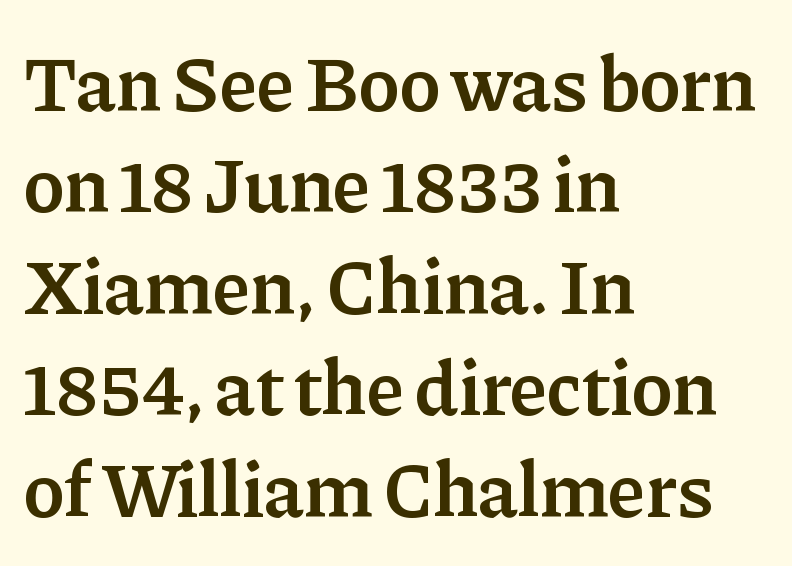
{"serif": "yes", "italic": "no", "bold": "semi", "weight": "semibold", "width": "normal", "stroke_contrast": "low", "x_height": "medium", "monospaced": "no", "underline": "no", "align": "left", "line_spacing": "normal", "line_spacing_ratio": 1.3, "letter_spacing": "normal", "letter_spacing_em": 0.0, "glyph_px": 78}
